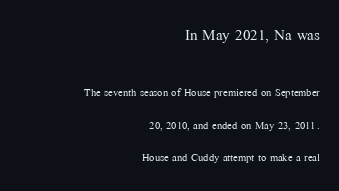
Q: Is the text bold? A: No.
Q: Is the text italic (slanted)? A: No, it is upright.
Q: Is the text underlined? A: No.
Q: How is the paragraph aligned? A: Right-aligned.
Q: Is the spacing between letters normal or unusually wide? A: Normal.
Q: Is the spacing between lines tight, normal or loose? A: Loose.
Q: Which block of text is set in a larger size, the first (top) or the second (bottom)? A: The first (top) one.
